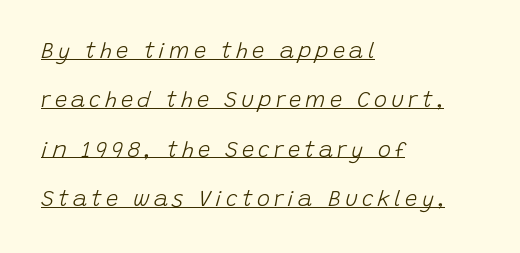
{"italic": "yes", "lean": "right", "slant_degrees": 15, "bold": "no", "underline": "yes", "align": "left", "line_spacing": "loose", "line_spacing_ratio": 2.24, "glyph_px": 22}
